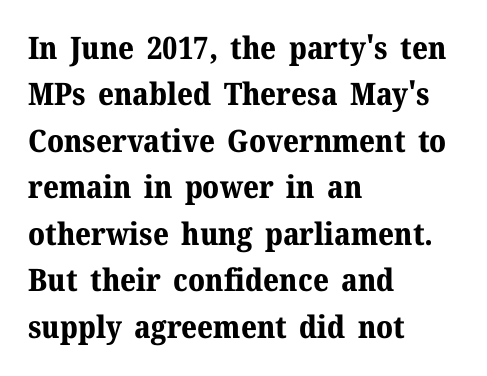
{"serif": "yes", "italic": "no", "bold": "yes", "weight": "bold", "width": "normal", "stroke_contrast": "medium", "x_height": "medium", "monospaced": "no", "underline": "no", "align": "left", "line_spacing": "normal", "line_spacing_ratio": 1.5, "letter_spacing": "normal", "letter_spacing_em": 0.0, "glyph_px": 31}
